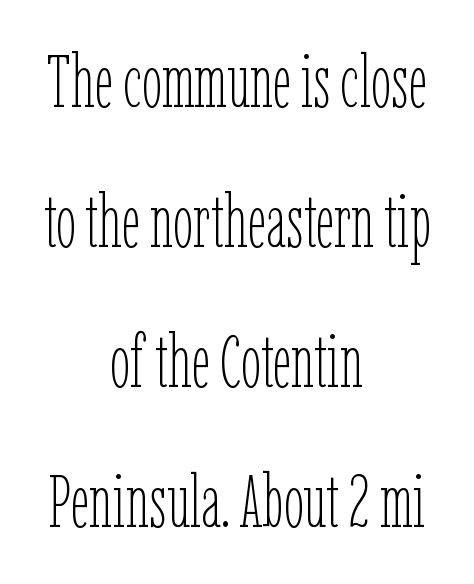
Stroke thickness stays within the range of a standard reading face or lighter. Centered paragraph, ragged on both sides. Students, note that the glyphs here touch the page at normal intervals. The vertical gap from one line to the next is large.
